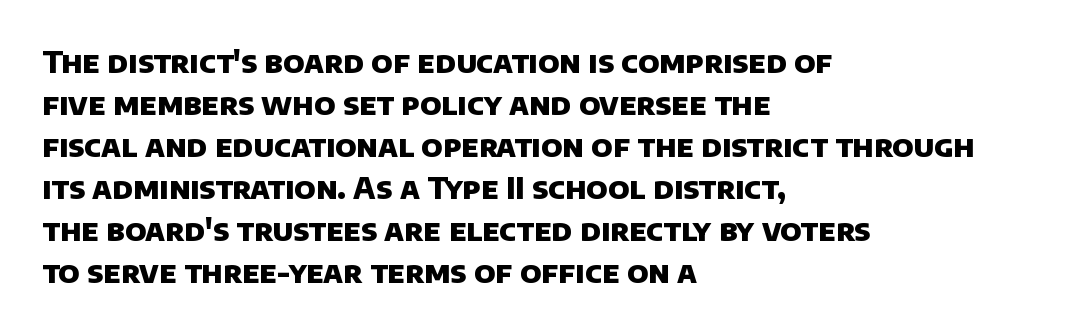
How heavy is the stroke? Heavy — this is a bold. The type is set solid horizontally, with unmodified tracking. The face used here is proportionally spaced, like ordinary book or web type. The lines are quadded left.
